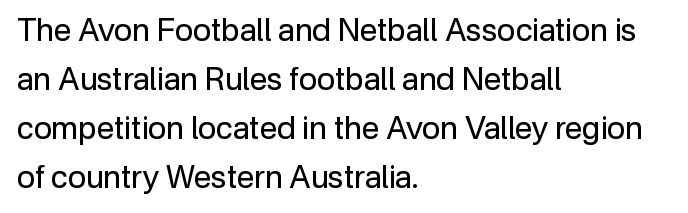
{"serif": "no", "italic": "no", "bold": "no", "weight": "regular", "width": "normal", "stroke_contrast": "low", "x_height": "medium", "monospaced": "no", "underline": "no", "align": "left", "line_spacing": "normal", "line_spacing_ratio": 1.58, "letter_spacing": "normal", "letter_spacing_em": 0.0, "glyph_px": 31}
